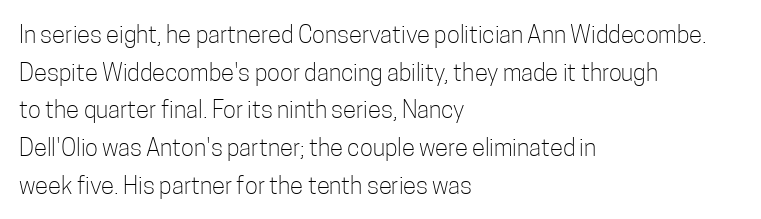
Q: Is the text bold? A: No.
Q: Is the text italic (slanted)? A: No, it is upright.
Q: Is the text underlined? A: No.
Q: How is the paragraph aligned? A: Left-aligned.
Q: Is the spacing between letters normal or unusually wide? A: Normal.
Q: Is the spacing between lines tight, normal or loose? A: Normal.
